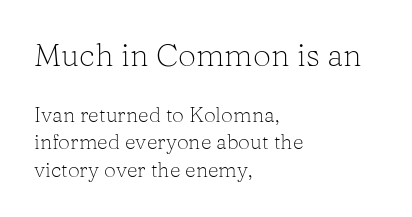
Q: Is the text bold? A: No.
Q: Is the text italic (slanted)? A: No, it is upright.
Q: Is the typeface a serif or a sans-serif typeface? A: Serif.
Q: Is the text underlined? A: No.
Q: How is the paragraph aligned? A: Left-aligned.
Q: Is the spacing between letters normal or unusually wide? A: Normal.
Q: Is the spacing between lines tight, normal or loose? A: Normal.
Q: Which block of text is set in a larger size, the first (top) or the second (bottom)? A: The first (top) one.
Q: Width (condensed, normal, or wide)? A: Normal.
Q: Stroke contrast? A: Low.
Q: x-height? A: Medium.
Q: Monospaced? A: No.
